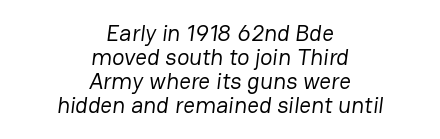
{"bold": "no", "underline": "no", "align": "center", "line_spacing": "tight", "line_spacing_ratio": 1.05, "letter_spacing": "normal", "letter_spacing_em": 0.0, "glyph_px": 23}
